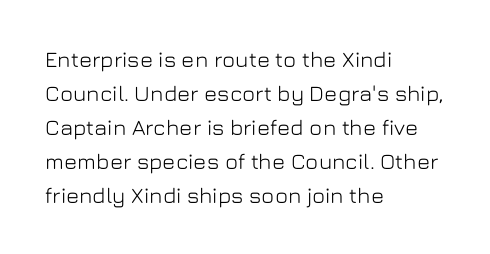
The image shows 22 px text type, upright; set left-aligned, normal line spacing (1.55x), normal letter spacing, not underlined.
